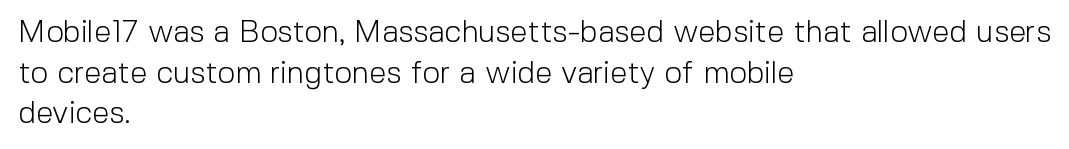
If you drew a line through each stem, it would be perfectly vertical. Clear beneath every line of the passage. Is this a fixed-width face? No — the glyphs have proportional, varying widths. Notice how the passage keeps a crisp vertical edge on the left only.
